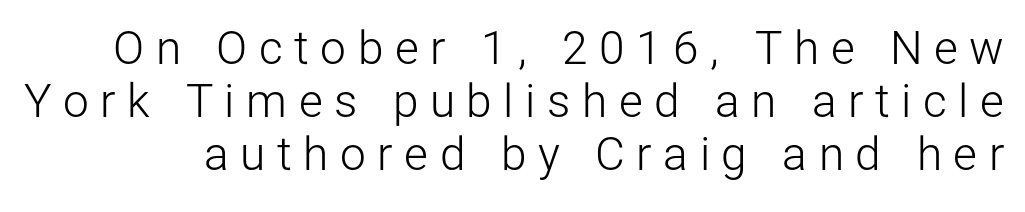
Is this a fixed-width face? No — the glyphs have proportional, varying widths. Weight class: somewhere from thin through regular. Posture: straight, roman, zero tilt. If you measured baseline to baseline, you'd find a short distance.
